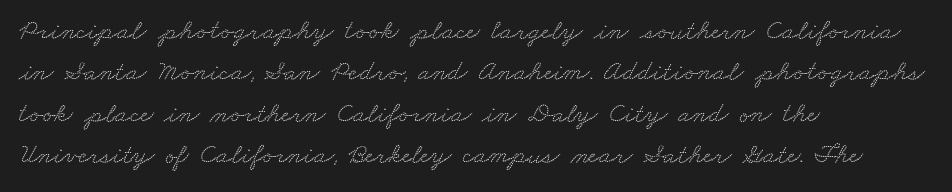
Q: Is the text underlined? A: No.
Q: How is the paragraph aligned? A: Left-aligned.
Q: Is the spacing between letters normal or unusually wide? A: Normal.
Q: Is the spacing between lines tight, normal or loose? A: Normal.
Q: Width (condensed, normal, or wide)? A: Wide.
Q: Stroke contrast? A: Low.
Q: x-height? A: Small.
Q: Monospaced? A: No.
